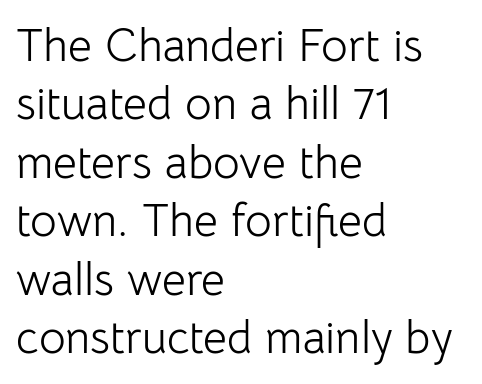
The image shows 46 px light sans-serif type, upright; set left-aligned, normal line spacing (1.27x), normal letter spacing, not underlined; low stroke contrast and a medium x-height.
